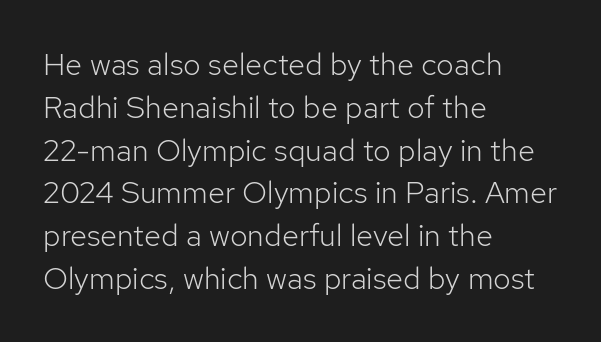
Q: Is the text bold? A: No.
Q: Is the text italic (slanted)? A: No, it is upright.
Q: Is the typeface a serif or a sans-serif typeface? A: Sans-serif.
Q: Is the text underlined? A: No.
Q: How is the paragraph aligned? A: Left-aligned.
Q: Is the spacing between letters normal or unusually wide? A: Normal.
Q: Is the spacing between lines tight, normal or loose? A: Normal.
Q: Width (condensed, normal, or wide)? A: Normal.
Q: Stroke contrast? A: Low.
Q: x-height? A: Medium.
Q: Monospaced? A: No.
